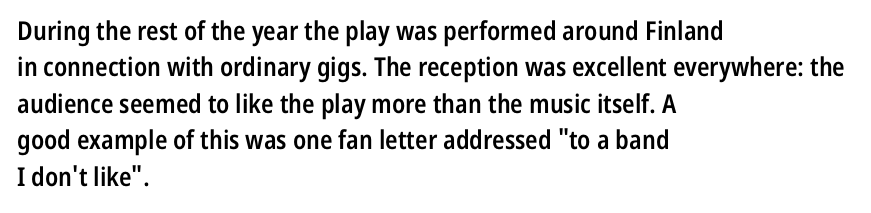
{"italic": "no", "bold": "semi", "underline": "no", "align": "left", "line_spacing": "normal", "line_spacing_ratio": 1.4, "letter_spacing": "normal", "letter_spacing_em": 0.0, "glyph_px": 26}
